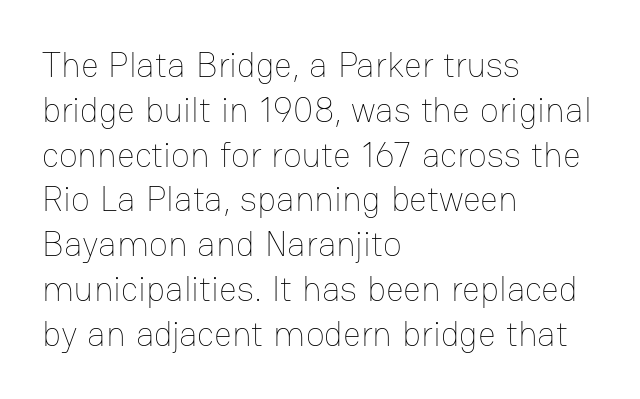
The image shows 35 px thin type, upright; set left-aligned, normal line spacing (1.28x), normal letter spacing, not underlined; low stroke contrast and a medium x-height.
